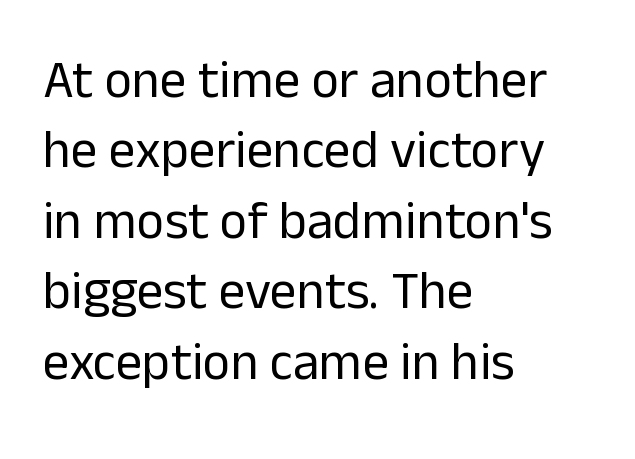
The image shows 53 px regular-weight sans-serif type, upright; set left-aligned, normal line spacing (1.33x), normal letter spacing, not underlined; low stroke contrast and a medium x-height.
